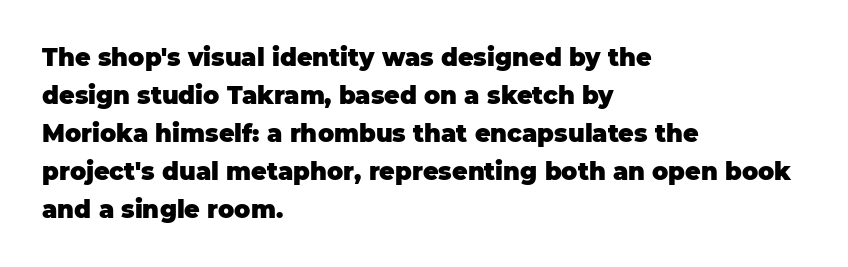
The image shows 24 px bold type, upright; set left-aligned, normal line spacing (1.58x), normal letter spacing, not underlined.
